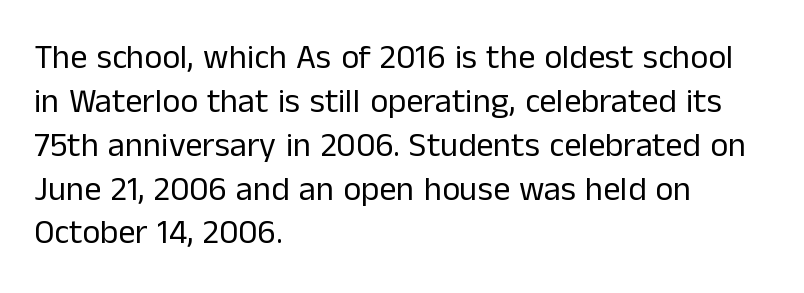
The image shows 34 px regular-weight sans-serif type, upright; set left-aligned, normal line spacing (1.29x), normal letter spacing, not underlined; low stroke contrast and a medium x-height.
